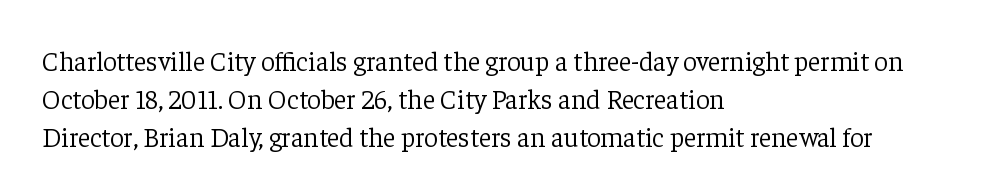
{"italic": "no", "bold": "no", "underline": "no", "align": "left", "line_spacing": "normal", "line_spacing_ratio": 1.41, "letter_spacing": "normal", "letter_spacing_em": 0.0, "glyph_px": 27}
